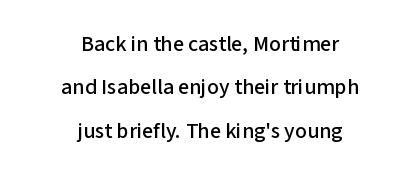
The letters sit at their default tracking, neither squeezed nor spread. The block of text is sparse from top to bottom, with ample space between rows. The paragraph has two soft edges and a firm central axis. Underline: absent.
